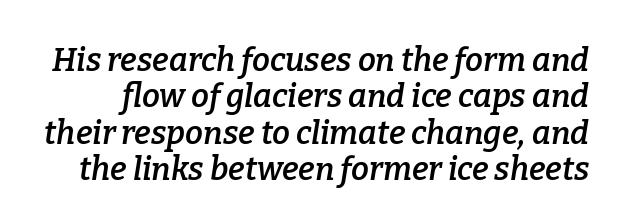
Q: Is the text bold? A: Semi-bold.
Q: Is the text italic (slanted)? A: Yes, it leans right by about 9 degrees.
Q: Is the typeface a serif or a sans-serif typeface? A: Serif.
Q: Is the text underlined? A: No.
Q: Is the spacing between letters normal or unusually wide? A: Normal.
Q: Is the spacing between lines tight, normal or loose? A: Tight.
Q: Width (condensed, normal, or wide)? A: Normal.
Q: Stroke contrast? A: Low.
Q: x-height? A: Medium.
Q: Monospaced? A: No.
